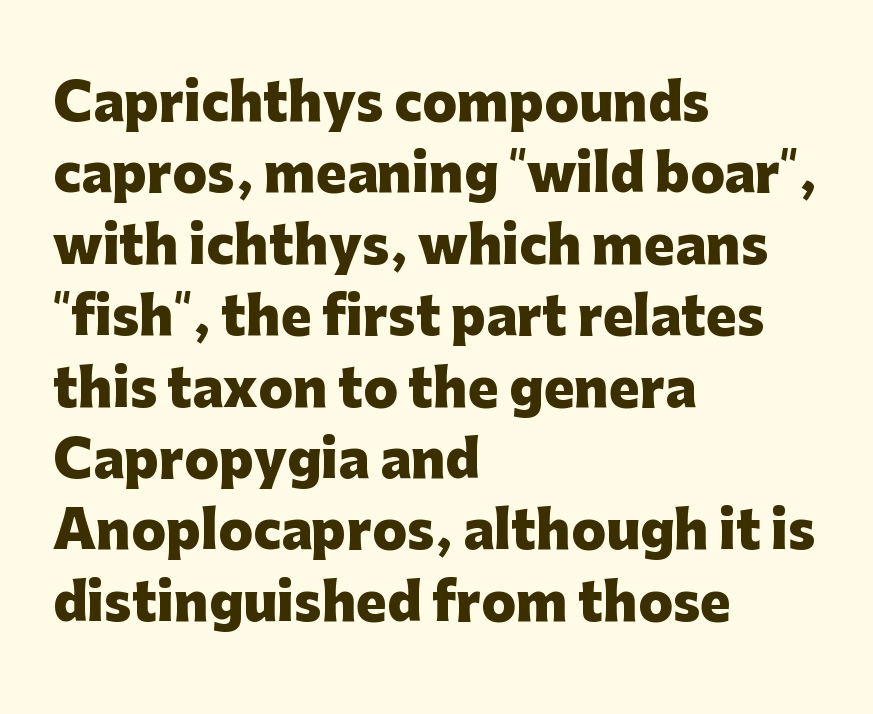
{"serif": "no", "italic": "no", "bold": "yes", "weight": "heavy", "width": "normal", "stroke_contrast": "low", "x_height": "medium", "monospaced": "no", "underline": "no", "align": "left", "line_spacing": "normal", "line_spacing_ratio": 1.4, "letter_spacing": "normal", "letter_spacing_em": 0.0, "glyph_px": 51}
